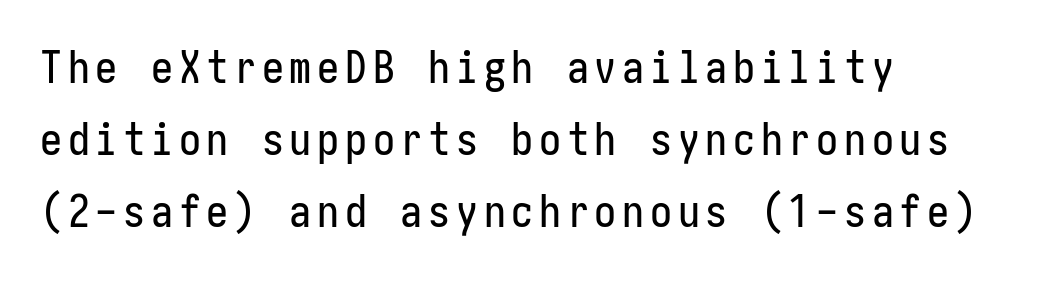
Q: Is the text italic (slanted)? A: No, it is upright.
Q: Is the typeface a serif or a sans-serif typeface? A: Sans-serif.
Q: Is the text underlined? A: No.
Q: How is the paragraph aligned? A: Left-aligned.
Q: Is the spacing between lines tight, normal or loose? A: Normal.
Q: Width (condensed, normal, or wide)? A: Condensed.
Q: Stroke contrast? A: Low.
Q: x-height? A: Medium.
